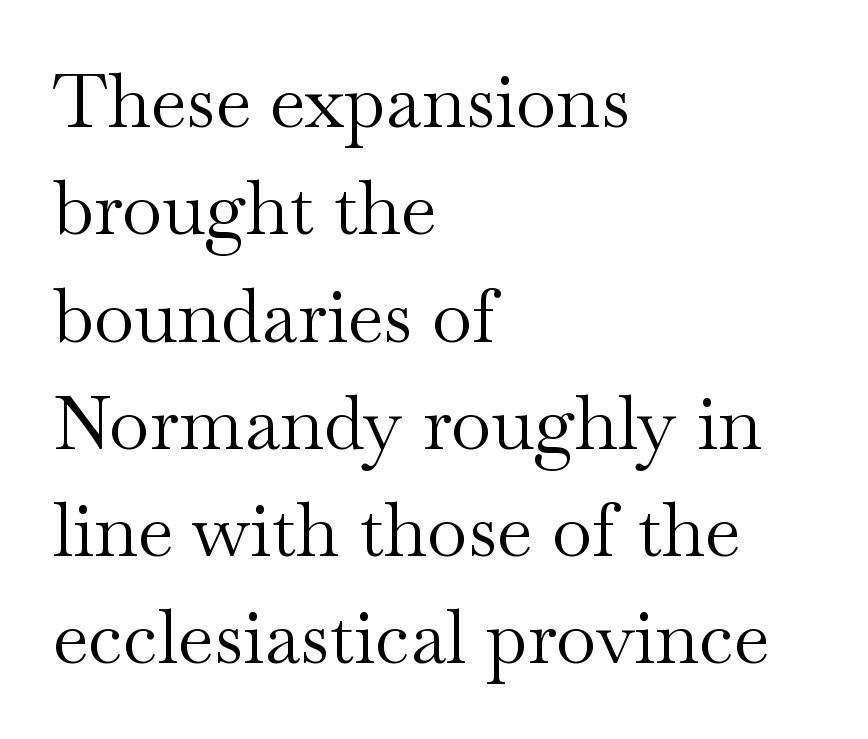
Q: Is the text bold? A: No.
Q: Is the text italic (slanted)? A: No, it is upright.
Q: Is the typeface a serif or a sans-serif typeface? A: Serif.
Q: Is the text underlined? A: No.
Q: How is the paragraph aligned? A: Left-aligned.
Q: Is the spacing between letters normal or unusually wide? A: Normal.
Q: Is the spacing between lines tight, normal or loose? A: Normal.
Q: Width (condensed, normal, or wide)? A: Wide.
Q: Stroke contrast? A: Medium.
Q: x-height? A: Small.
Q: Monospaced? A: No.
